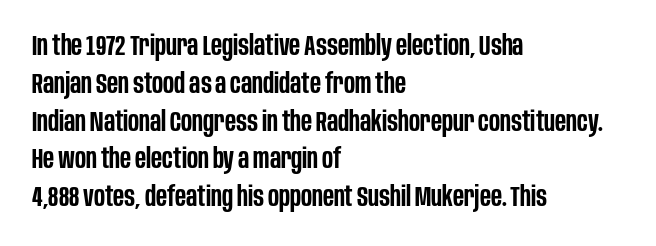
{"serif": "no", "italic": "no", "bold": "semi", "weight": "semibold", "width": "condensed", "stroke_contrast": "low", "x_height": "large", "monospaced": "no", "underline": "no", "align": "left", "line_spacing": "normal", "line_spacing_ratio": 1.35, "letter_spacing": "normal", "letter_spacing_em": 0.0, "glyph_px": 28}
